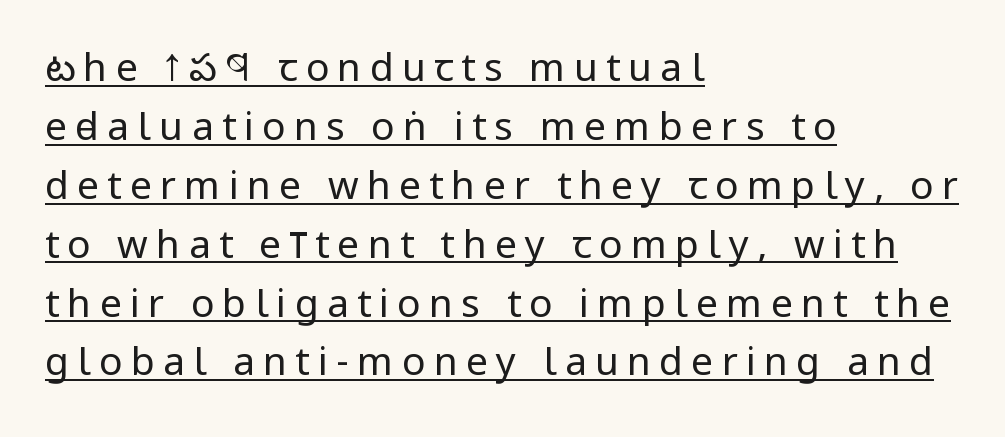
Q: Is the text bold? A: No.
Q: Is the text italic (slanted)? A: No, it is upright.
Q: Is the typeface a serif or a sans-serif typeface? A: Sans-serif.
Q: Is the text underlined? A: Yes.
Q: How is the paragraph aligned? A: Left-aligned.
Q: Is the spacing between letters normal or unusually wide? A: Unusually wide.
Q: Is the spacing between lines tight, normal or loose? A: Normal.
Q: Width (condensed, normal, or wide)? A: Condensed.
Q: Stroke contrast? A: Low.
Q: x-height? A: Large.
Q: Monospaced? A: No.
